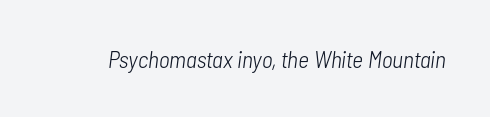
{"italic": "yes", "lean": "right", "slant_degrees": 7, "bold": "no", "underline": "no", "letter_spacing": "normal", "letter_spacing_em": 0.0, "glyph_px": 24}
